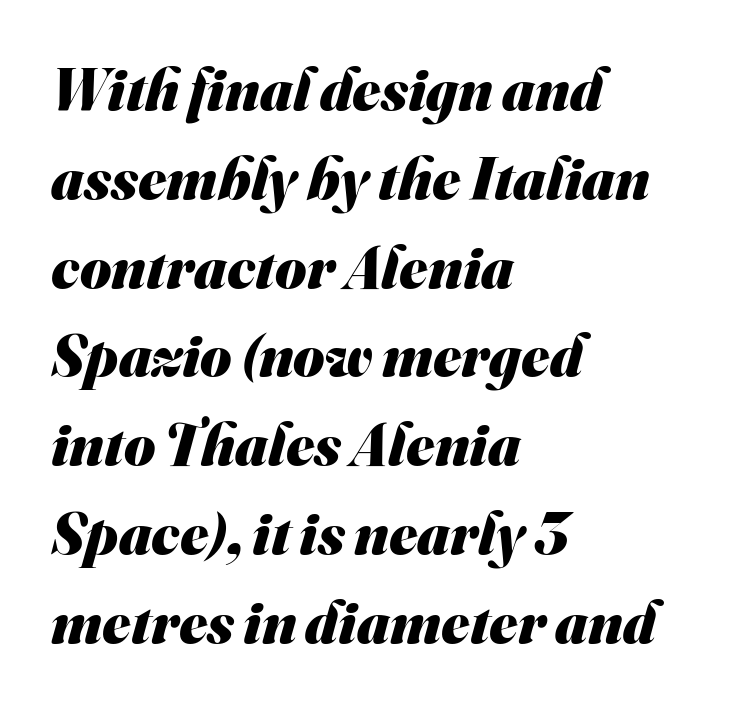
The image shows 60 px heavy sans-serif type; set left-aligned, normal line spacing (1.48x), normal letter spacing, not underlined; medium stroke contrast and a small x-height.
